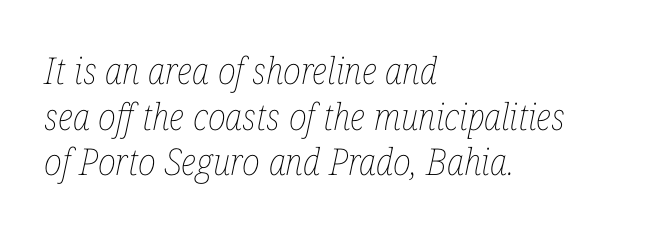
The image shows 37 px thin, condensed type, italic (leaning right); set left-aligned, line spacing 1.23x, normal letter spacing, not underlined; low stroke contrast and a medium x-height.
